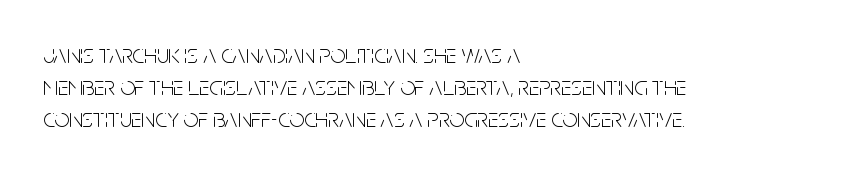
{"italic": "no", "bold": "no", "underline": "no", "align": "left", "line_spacing_ratio": 1.24, "letter_spacing": "normal", "letter_spacing_em": 0.0, "glyph_px": 26}
